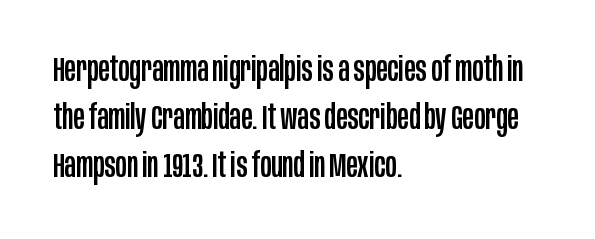
The vertical gap from one line to the next is medium. A bare baseline throughout the passage. Looks like regular typesetting: each glyph gets only the width it needs. The passage is arranged the way most books set body copy — flush left. How are the letters spaced? Ordinarily, with no added tracking. Regarding serifs, this sample does without them.
